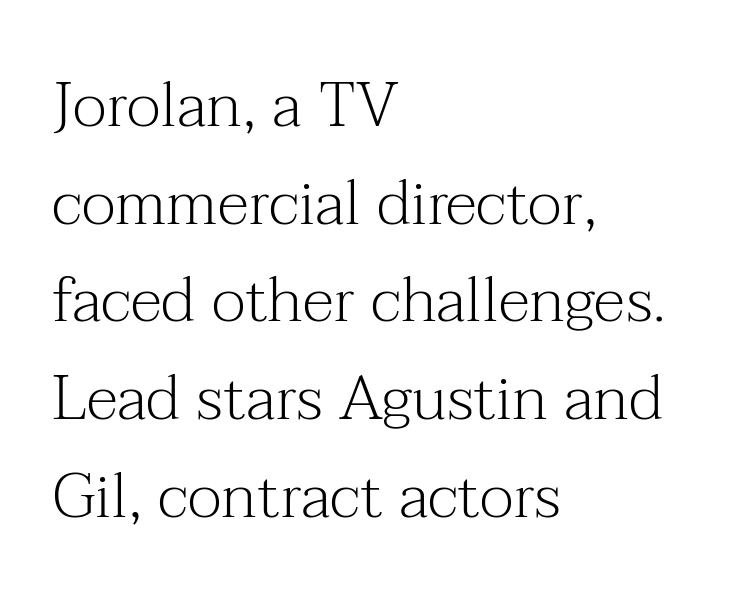
The image shows 63 px light serif type, upright; set left-aligned, normal line spacing (1.55x), normal letter spacing, not underlined; medium stroke contrast and a medium x-height.
